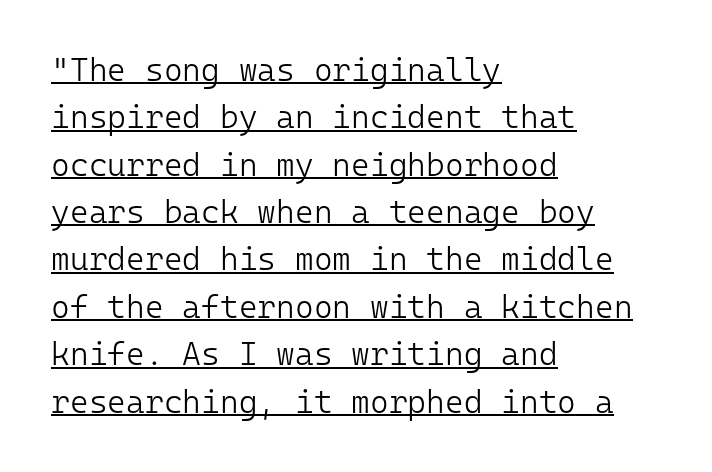
A baseline rule has been typeset under these characters. The ragged edge is on the right, which tells us the setting is flush left. Vertically, the passage feels balanced, rows spaced as you'd expect. Monospaced: the letters line up in strict vertical columns. The font's upright variant was chosen for this text.
